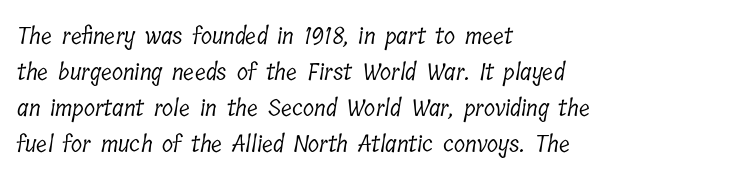
The image shows 23 px text type; set left-aligned, normal line spacing (1.57x), normal letter spacing, not underlined.
